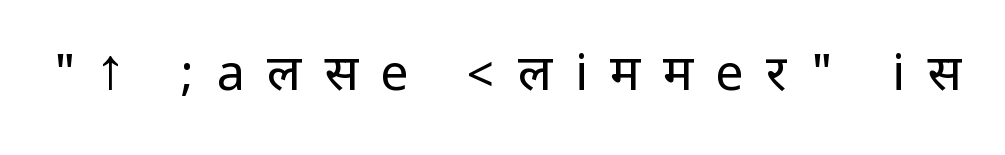
Q: Is the text bold? A: No.
Q: Is the text italic (slanted)? A: No, it is upright.
Q: Is the typeface a serif or a sans-serif typeface? A: Sans-serif.
Q: Is the text underlined? A: No.
Q: Is the spacing between letters normal or unusually wide? A: Unusually wide.
Q: Width (condensed, normal, or wide)? A: Condensed.
Q: Stroke contrast? A: Low.
